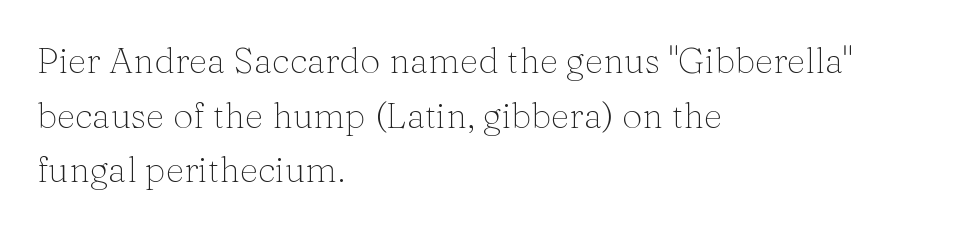
Q: Is the text bold? A: No.
Q: Is the text italic (slanted)? A: No, it is upright.
Q: Is the typeface a serif or a sans-serif typeface? A: Serif.
Q: Is the text underlined? A: No.
Q: How is the paragraph aligned? A: Left-aligned.
Q: Is the spacing between letters normal or unusually wide? A: Normal.
Q: Is the spacing between lines tight, normal or loose? A: Normal.
Q: Width (condensed, normal, or wide)? A: Normal.
Q: Stroke contrast? A: Medium.
Q: x-height? A: Medium.
Q: Monospaced? A: No.
